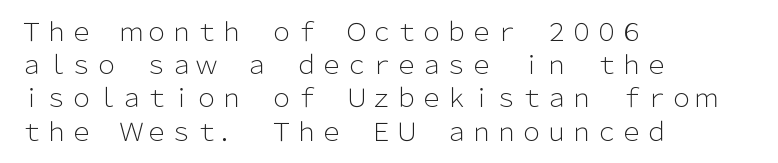
{"italic": "no", "bold": "no", "underline": "no", "align": "left", "line_spacing": "normal", "line_spacing_ratio": 1.33, "letter_spacing": "normal", "letter_spacing_em": 0.0, "glyph_px": 25}
